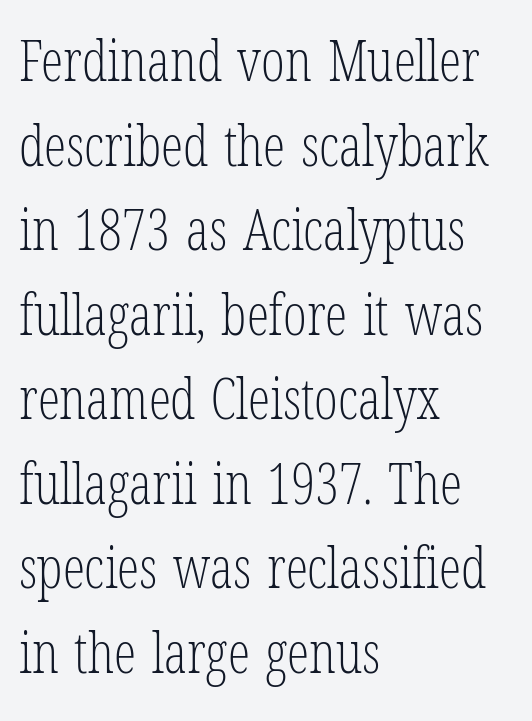
Q: Is the text bold? A: No.
Q: Is the text italic (slanted)? A: No, it is upright.
Q: Is the typeface a serif or a sans-serif typeface? A: Serif.
Q: Is the text underlined? A: No.
Q: How is the paragraph aligned? A: Left-aligned.
Q: Is the spacing between letters normal or unusually wide? A: Normal.
Q: Is the spacing between lines tight, normal or loose? A: Normal.
Q: Width (condensed, normal, or wide)? A: Condensed.
Q: Stroke contrast? A: Low.
Q: x-height? A: Medium.
Q: Monospaced? A: No.
